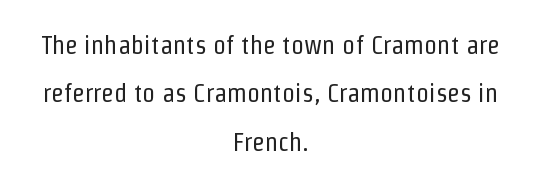
Line starts and ends both wander, symmetrically. The lettering holds an erect, upright posture throughout. Unbolded letterforms with no extra heft. The passage shown is not underscored anywhere.
